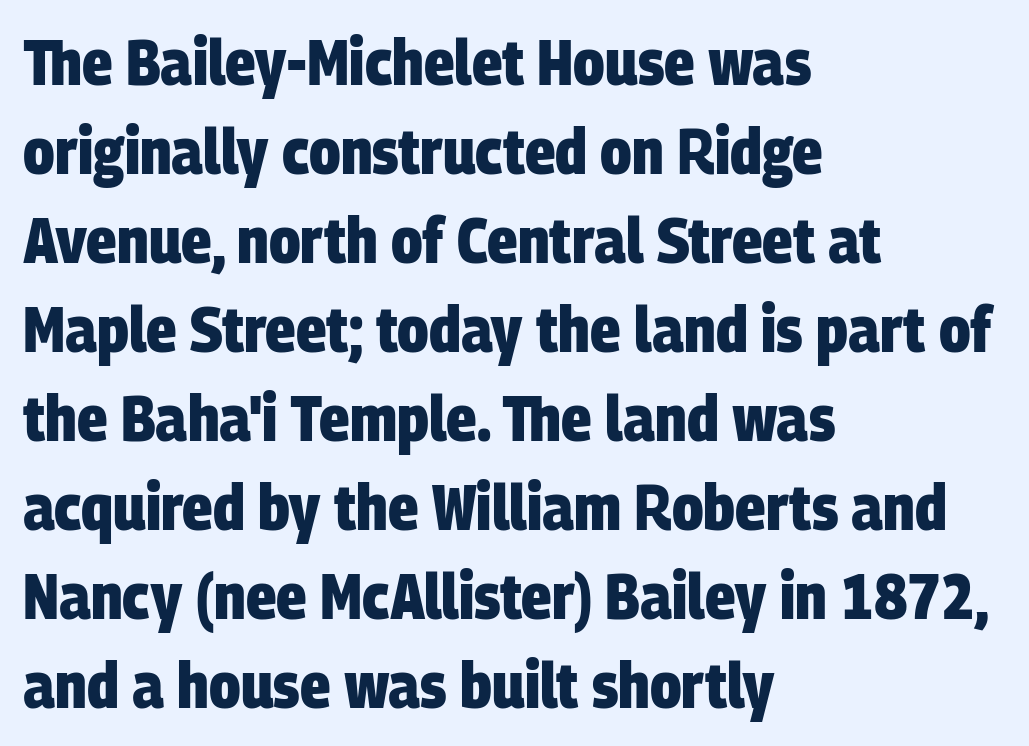
Q: Is the text bold? A: Yes.
Q: Is the typeface a serif or a sans-serif typeface? A: Sans-serif.
Q: Is the text underlined? A: No.
Q: How is the paragraph aligned? A: Left-aligned.
Q: Is the spacing between letters normal or unusually wide? A: Normal.
Q: Is the spacing between lines tight, normal or loose? A: Normal.
Q: Width (condensed, normal, or wide)? A: Condensed.
Q: Stroke contrast? A: Low.
Q: x-height? A: Large.
Q: Monospaced? A: No.
